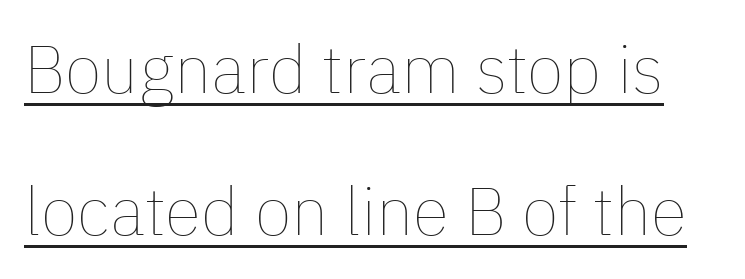
Q: Is the text bold? A: No.
Q: Is the text italic (slanted)? A: No, it is upright.
Q: Is the text underlined? A: Yes.
Q: Is the spacing between letters normal or unusually wide? A: Normal.
Q: Is the spacing between lines tight, normal or loose? A: Loose.
Q: Width (condensed, normal, or wide)? A: Normal.
Q: Stroke contrast? A: Low.
Q: x-height? A: Medium.
Q: Monospaced? A: No.
